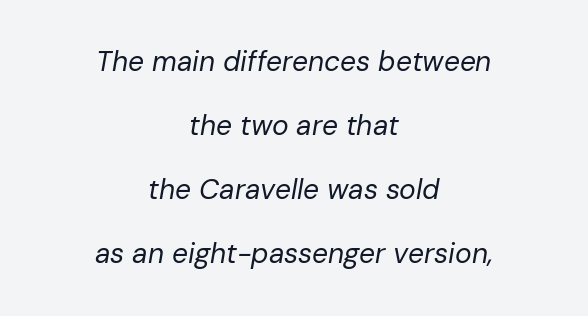
These lines were composed using italics. The text block is weighted toward neither margin, spreading evenly from the middle. Just letters on the line, the space beneath them empty. The font is comparable to plain body text, perhaps lighter. Regarding leading, the lines here are spaced well apart. Look at the tracking — it's just the regular setting, nothing added.
